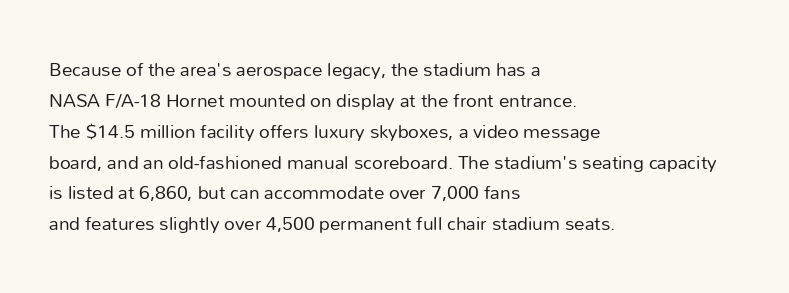
If you drew a line through each stem, it would be perfectly vertical. Leftover space on each line is placed entirely after the last word. The vertical gap from one line to the next is medium. The specimen omits any rule beneath the text block's lines.
